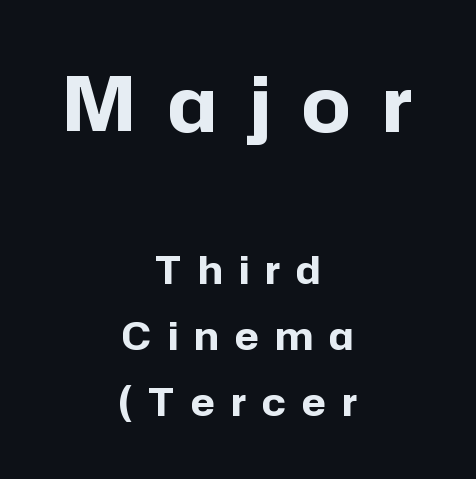
Is the block centered? Yes — each line is placed symmetrically about the middle. The letters are bold, with thick, heavy strokes. Ordinary non-slanted type is in use. Type size steps down from the first block to the second.
